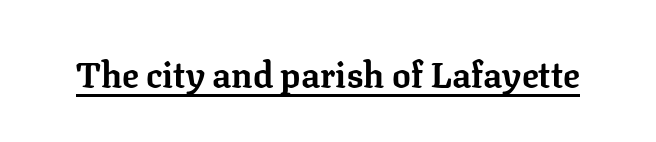
Q: Is the text bold? A: Yes.
Q: Is the text italic (slanted)? A: No, it is upright.
Q: Is the typeface a serif or a sans-serif typeface? A: Serif.
Q: Is the text underlined? A: Yes.
Q: Is the spacing between letters normal or unusually wide? A: Normal.
Q: Width (condensed, normal, or wide)? A: Normal.
Q: Stroke contrast? A: Low.
Q: x-height? A: Medium.
Q: Monospaced? A: No.
